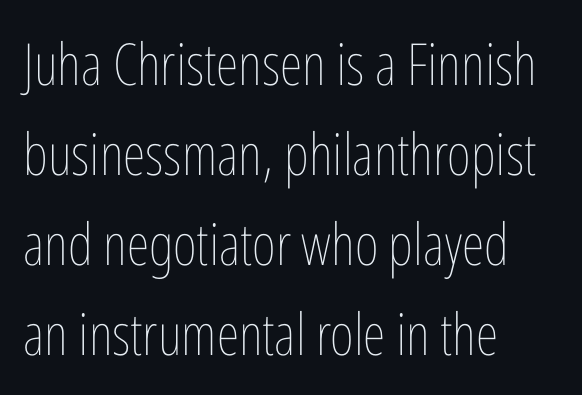
The foot of each line stays bare and open. Vertically, the passage feels balanced, rows spaced as you'd expect. Counters stay open thanks to moderate or lighter strokes. The line texture is even and compact thanks to regular tracking.
